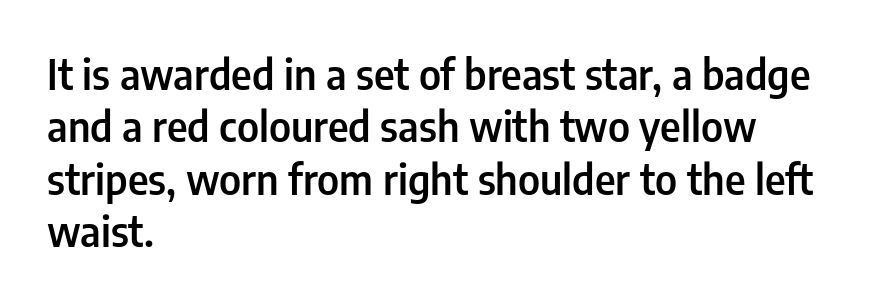
Each glyph is drawn with semibold strokes, heavier than normal yet not fully bold. Notice how descenders clear the ascenders below comfortably — that's standard leading. Every row of glyphs begins at an identical x-position on the left. A sans-serif font was chosen for this passage. When letters stand straight like this, we call the style roman or upright. Just letters on the line, the space beneath them empty.
